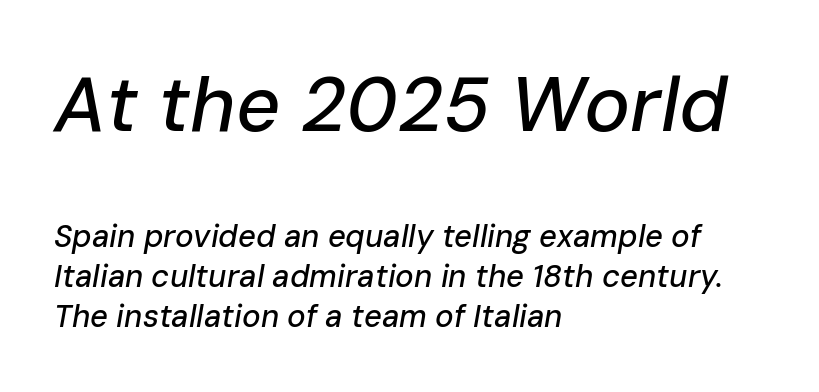
Q: Is the text italic (slanted)? A: Yes, it leans right by about 10 degrees.
Q: Is the text underlined? A: No.
Q: How is the paragraph aligned? A: Left-aligned.
Q: Is the spacing between letters normal or unusually wide? A: Normal.
Q: Is the spacing between lines tight, normal or loose? A: Normal.
Q: Which block of text is set in a larger size, the first (top) or the second (bottom)? A: The first (top) one.
Q: Width (condensed, normal, or wide)? A: Normal.
Q: Stroke contrast? A: Low.
Q: x-height? A: Medium.
Q: Monospaced? A: No.
